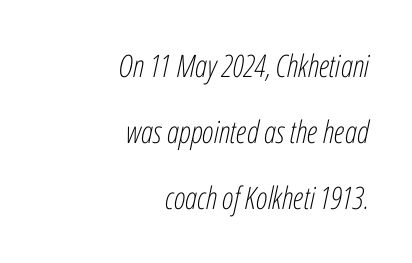
{"italic": "yes", "lean": "right", "slant_degrees": 12, "bold": "no", "weight": "light", "width": "condensed", "stroke_contrast": "low", "x_height": "medium", "monospaced": "no", "underline": "no", "align": "right", "line_spacing": "loose", "line_spacing_ratio": 2.13, "letter_spacing": "normal", "letter_spacing_em": 0.0, "glyph_px": 31}
